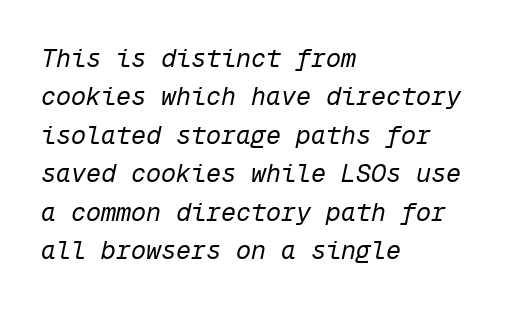
The image shows 25 px text type, italic (leaning right); set left-aligned, normal line spacing (1.54x), normal letter spacing, not underlined.
